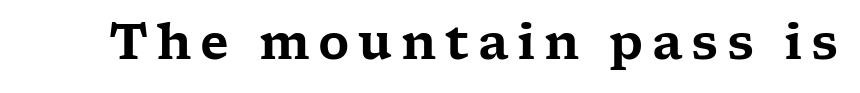
{"serif": "yes", "italic": "no", "width": "wide", "stroke_contrast": "low", "x_height": "medium", "monospaced": "no", "underline": "no", "glyph_px": 48}
